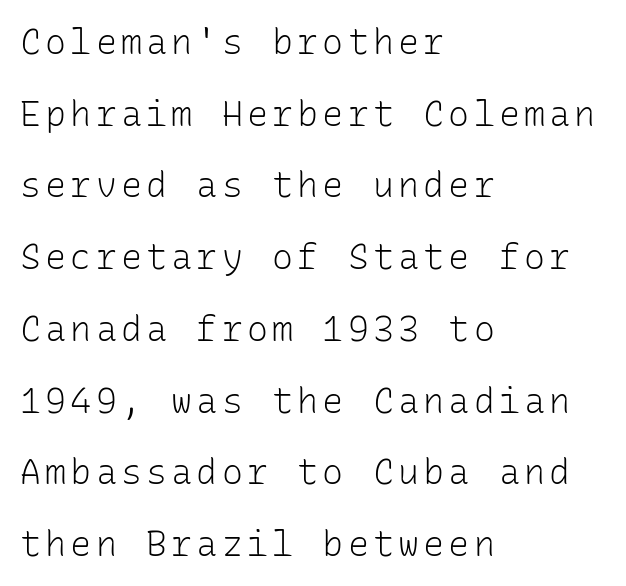
{"serif": "no", "italic": "no", "bold": "no", "weight": "light", "width": "normal", "stroke_contrast": "low", "x_height": "medium", "monospaced": "yes", "underline": "no", "align": "left", "line_spacing": "loose", "line_spacing_ratio": 2.05, "glyph_px": 35}
